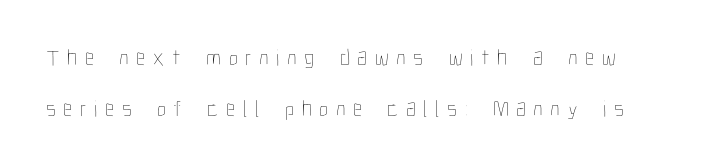
{"italic": "no", "bold": "no", "underline": "no", "line_spacing": "loose", "line_spacing_ratio": 2.22, "letter_spacing": "wide", "letter_spacing_em": 0.33, "glyph_px": 23}
